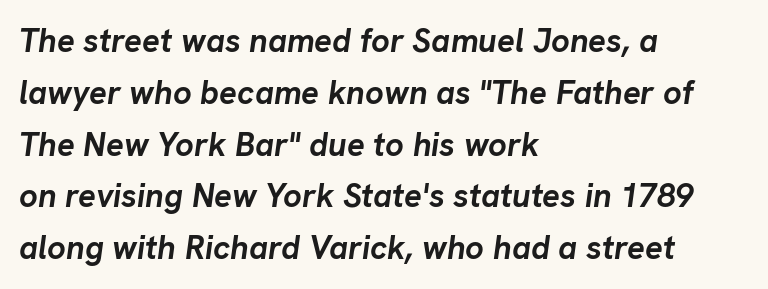
{"italic": "yes", "lean": "right", "slant_degrees": 8, "bold": "yes", "weight": "semibold", "width": "normal", "stroke_contrast": "low", "x_height": "medium", "monospaced": "no", "underline": "no", "align": "left", "line_spacing": "normal", "line_spacing_ratio": 1.57, "letter_spacing": "normal", "letter_spacing_em": 0.0, "glyph_px": 33}
